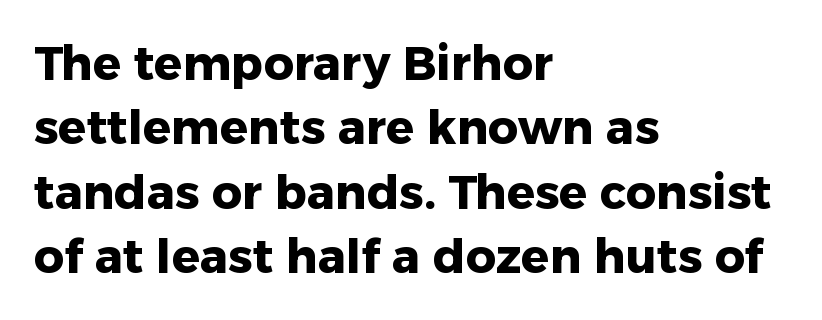
Strokes here are thick enough to call this a true bold. Descenders hang freely into open space. Leading matches the norm, producing a regular column. Style check: upright. Left-aligned paragraph, ragged on the right.
